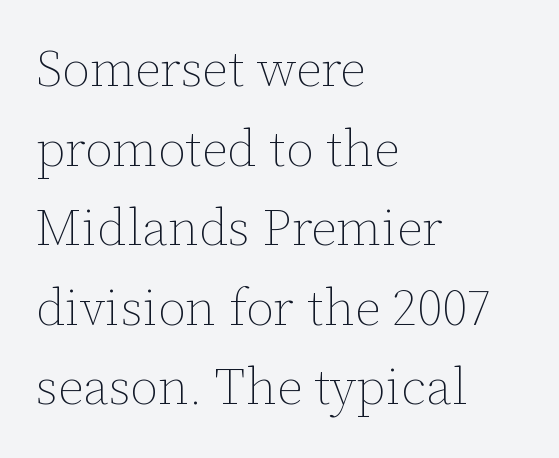
{"italic": "no", "bold": "no", "weight": "thin", "width": "normal", "stroke_contrast": "low", "x_height": "medium", "monospaced": "no", "underline": "no", "align": "left", "line_spacing": "normal", "line_spacing_ratio": 1.56, "letter_spacing": "normal", "letter_spacing_em": 0.0, "glyph_px": 51}
